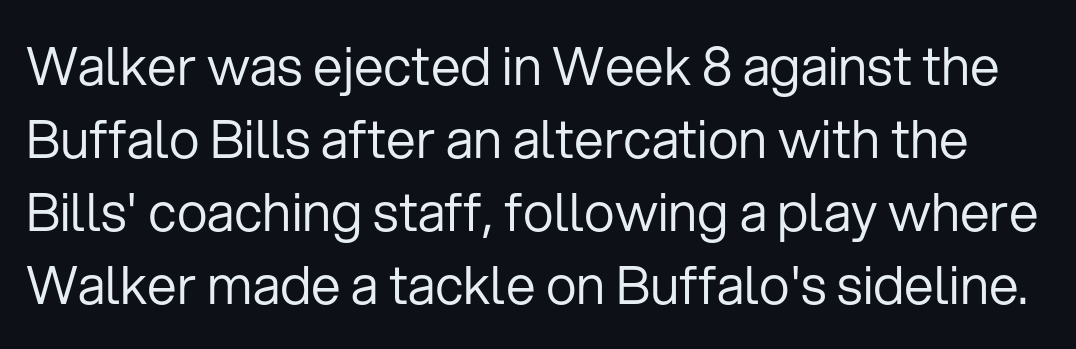
Q: Is the text bold? A: No.
Q: Is the text italic (slanted)? A: No, it is upright.
Q: Is the typeface a serif or a sans-serif typeface? A: Sans-serif.
Q: Is the text underlined? A: No.
Q: Is the spacing between letters normal or unusually wide? A: Normal.
Q: Is the spacing between lines tight, normal or loose? A: Normal.
Q: Width (condensed, normal, or wide)? A: Normal.
Q: Stroke contrast? A: Low.
Q: x-height? A: Medium.
Q: Monospaced? A: No.
